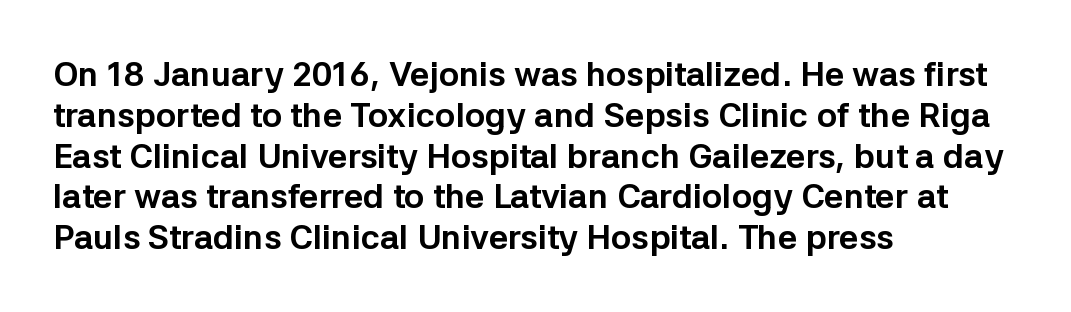
Each row of text sits above clean, open space. Varying glyph widths throughout — classic text-font behaviour. Serif or sans? Sans — the stroke terminals are bare. This is heavy type, rendered in bold. Is the letter spacing exaggerated? No — it looks like the ordinary default.
